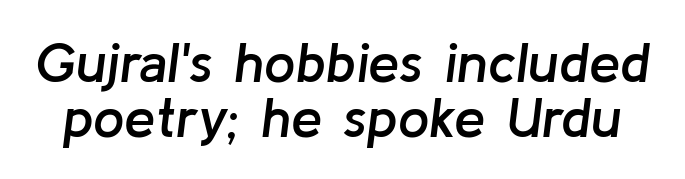
The image shows 56 px semibold type, italic (leaning right); set tight line spacing (0.99x), normal letter spacing, not underlined; low stroke contrast and a medium x-height.
